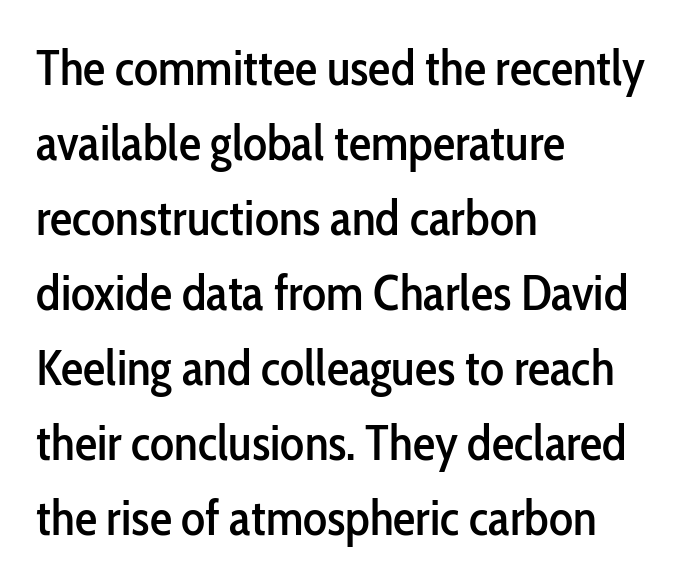
Q: Is the text italic (slanted)? A: No, it is upright.
Q: Is the typeface a serif or a sans-serif typeface? A: Sans-serif.
Q: Is the text underlined? A: No.
Q: How is the paragraph aligned? A: Left-aligned.
Q: Is the spacing between letters normal or unusually wide? A: Normal.
Q: Is the spacing between lines tight, normal or loose? A: Normal.
Q: Width (condensed, normal, or wide)? A: Condensed.
Q: Stroke contrast? A: Low.
Q: x-height? A: Medium.
Q: Monospaced? A: No.
